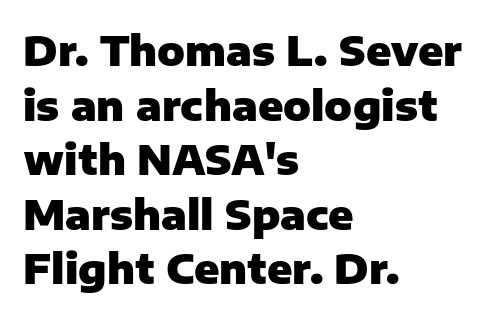
Notice how thick the strokes are: this is what a full bold looks like. Classification — sans serif. These lines are rendered in a variable-pitch font. Between one letter and the next there's only the usual sliver of space. The passage shown is not underscored anywhere.
